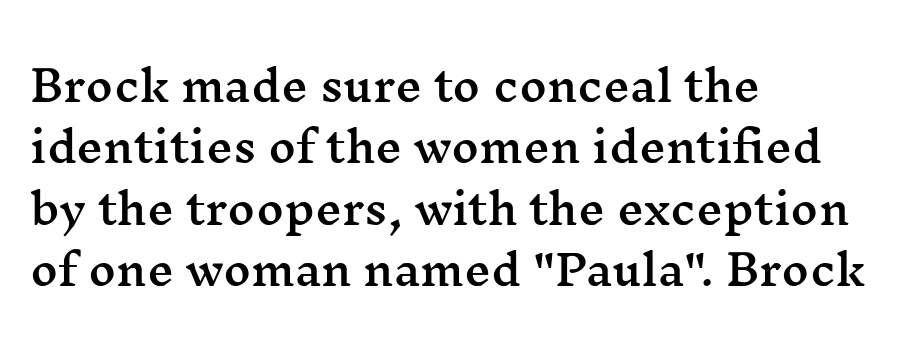
The image shows 42 px wide serif type, upright; set left-aligned, normal line spacing (1.46x), normal letter spacing, not underlined; medium stroke contrast and a medium x-height.
